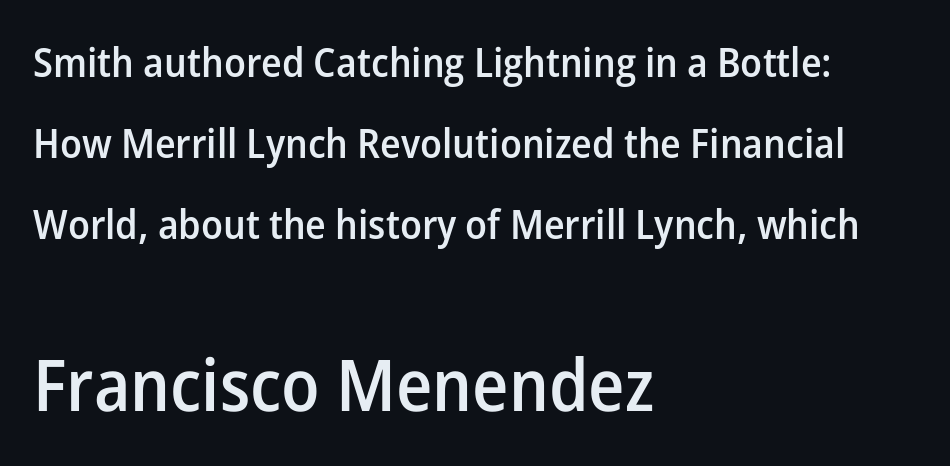
{"serif": "no", "italic": "no", "bold": "semi", "weight": "semibold", "width": "normal", "stroke_contrast": "low", "x_height": "medium", "monospaced": "no", "underline": "no", "align": "left", "line_spacing": "loose", "line_spacing_ratio": 1.98, "letter_spacing": "normal", "letter_spacing_em": 0.0, "larger_block": "second", "size_ratio": 1.76, "glyph_px": 72}
